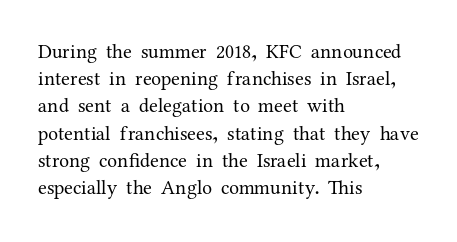
The text block is weighted toward the left margin, trailing off unevenly rightward. Summary of vertical rhythm: regular, with standard interline spacing. Spacing between characters is what you'd get straight out of the box. The letterforms sit at book weight or below.
